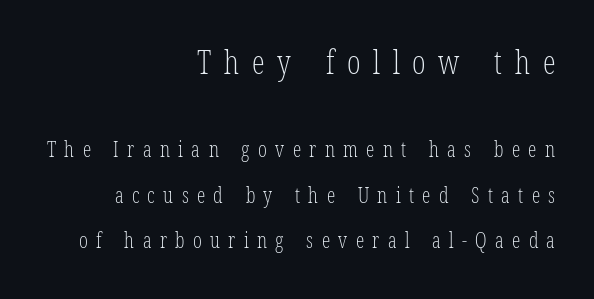
{"serif": "yes", "italic": "no", "bold": "no", "weight": "light", "width": "condensed", "stroke_contrast": "low", "x_height": "medium", "monospaced": "no", "underline": "no", "align": "right", "line_spacing": "loose", "line_spacing_ratio": 2.17, "letter_spacing": "wide", "letter_spacing_em": 0.4, "larger_block": "first", "size_ratio": 1.52, "glyph_px": 32}
